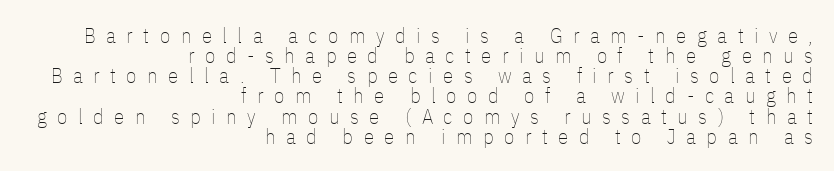
The image shows 21 px text type, upright; set right-aligned, tight line spacing (0.96x), unusually wide letter spacing (+0.5 em), not underlined.
